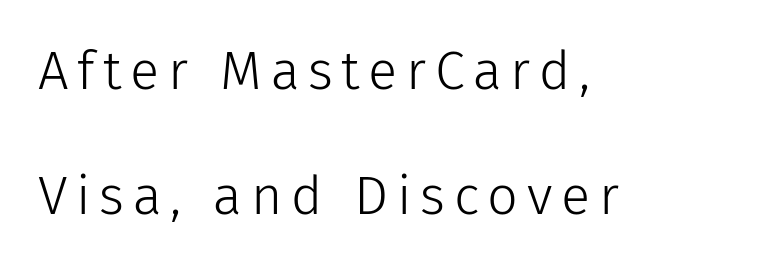
Q: Is the text bold? A: No.
Q: Is the text italic (slanted)? A: No, it is upright.
Q: Is the typeface a serif or a sans-serif typeface? A: Sans-serif.
Q: Is the text underlined? A: No.
Q: How is the paragraph aligned? A: Left-aligned.
Q: Is the spacing between lines tight, normal or loose? A: Loose.
Q: Width (condensed, normal, or wide)? A: Normal.
Q: Stroke contrast? A: Low.
Q: x-height? A: Medium.
Q: Monospaced? A: No.
